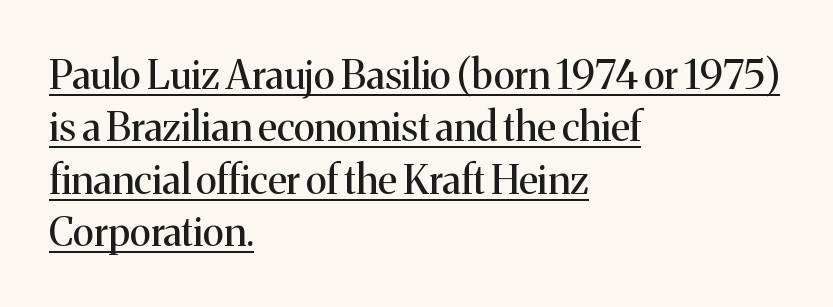
The image shows 40 px regular-weight serif type, upright; set left-aligned, normal line spacing (1.31x), normal letter spacing, underlined; medium stroke contrast and a medium x-height.
